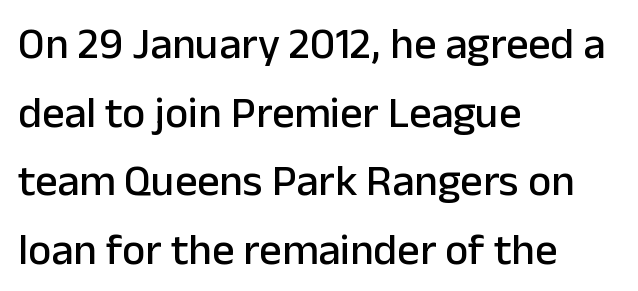
{"serif": "no", "italic": "no", "width": "normal", "stroke_contrast": "low", "x_height": "medium", "monospaced": "no", "underline": "no", "align": "left", "line_spacing": "normal", "line_spacing_ratio": 1.56, "letter_spacing": "normal", "letter_spacing_em": 0.0, "glyph_px": 44}
